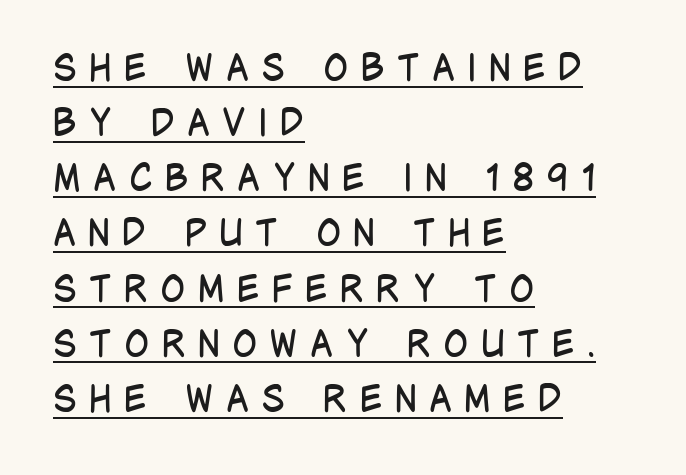
{"serif": "no", "italic": "no", "bold": "no", "weight": "regular", "width": "condensed", "stroke_contrast": "low", "x_height": "large", "monospaced": "no", "underline": "yes", "align": "left", "line_spacing": "normal", "line_spacing_ratio": 1.49, "letter_spacing": "wide", "letter_spacing_em": 0.33, "glyph_px": 37}
